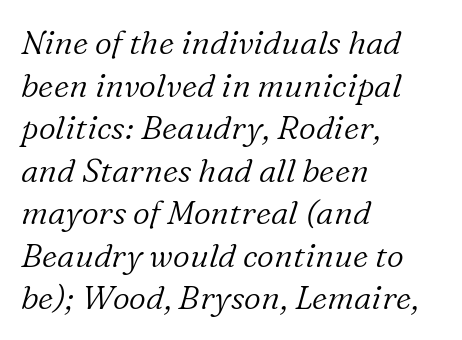
Q: Is the text bold? A: No.
Q: Is the text italic (slanted)? A: Yes, it leans right by about 16 degrees.
Q: Is the typeface a serif or a sans-serif typeface? A: Serif.
Q: Is the text underlined? A: No.
Q: How is the paragraph aligned? A: Left-aligned.
Q: Is the spacing between letters normal or unusually wide? A: Normal.
Q: Is the spacing between lines tight, normal or loose? A: Normal.
Q: Width (condensed, normal, or wide)? A: Normal.
Q: Stroke contrast? A: Low.
Q: x-height? A: Medium.
Q: Monospaced? A: No.
